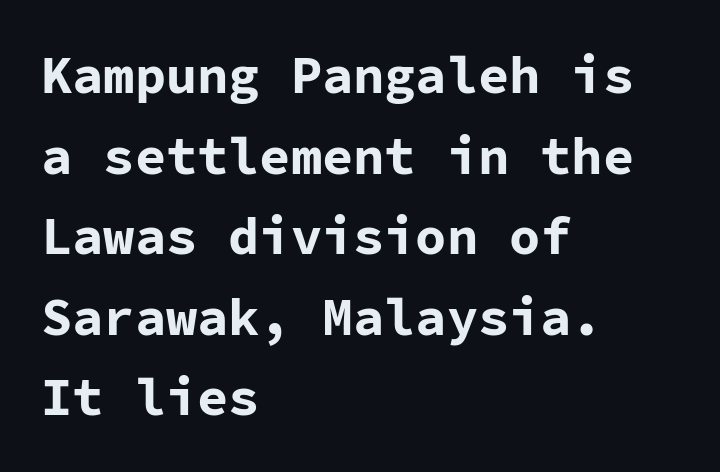
Q: Is the text bold? A: Yes.
Q: Is the text italic (slanted)? A: No, it is upright.
Q: Is the typeface a serif or a sans-serif typeface? A: Sans-serif.
Q: Is the text underlined? A: No.
Q: How is the paragraph aligned? A: Left-aligned.
Q: Is the spacing between letters normal or unusually wide? A: Normal.
Q: Is the spacing between lines tight, normal or loose? A: Normal.
Q: Width (condensed, normal, or wide)? A: Normal.
Q: Stroke contrast? A: Low.
Q: x-height? A: Medium.
Q: Monospaced? A: Yes.
